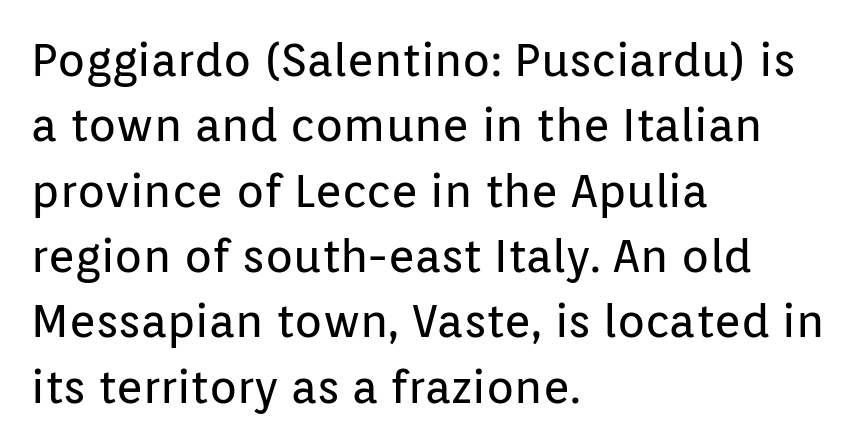
Q: Is the text bold? A: No.
Q: Is the text italic (slanted)? A: No, it is upright.
Q: Is the typeface a serif or a sans-serif typeface? A: Sans-serif.
Q: Is the text underlined? A: No.
Q: How is the paragraph aligned? A: Left-aligned.
Q: Is the spacing between letters normal or unusually wide? A: Normal.
Q: Is the spacing between lines tight, normal or loose? A: Normal.
Q: Width (condensed, normal, or wide)? A: Normal.
Q: Stroke contrast? A: Low.
Q: x-height? A: Medium.
Q: Monospaced? A: No.
